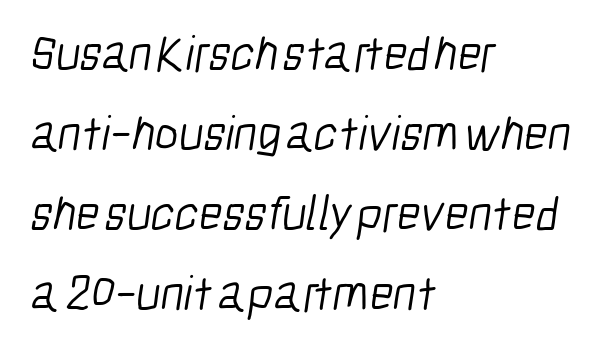
Q: Is the text bold? A: No.
Q: Is the typeface a serif or a sans-serif typeface? A: Sans-serif.
Q: Is the text underlined? A: No.
Q: How is the paragraph aligned? A: Left-aligned.
Q: Is the spacing between letters normal or unusually wide? A: Normal.
Q: Is the spacing between lines tight, normal or loose? A: Normal.
Q: Width (condensed, normal, or wide)? A: Condensed.
Q: Stroke contrast? A: Low.
Q: x-height? A: Medium.
Q: Monospaced? A: No.
